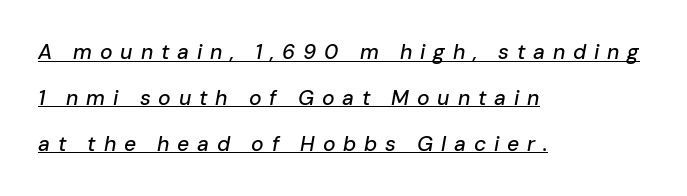
Q: Is the text italic (slanted)? A: Yes, it leans right by about 10 degrees.
Q: Is the text underlined? A: Yes.
Q: How is the paragraph aligned? A: Left-aligned.
Q: Is the spacing between letters normal or unusually wide? A: Unusually wide.
Q: Is the spacing between lines tight, normal or loose? A: Loose.
